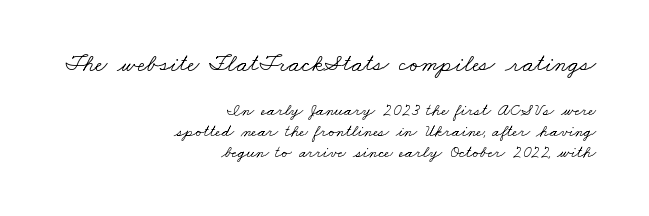
Q: Is the text bold? A: No.
Q: Is the text underlined? A: No.
Q: How is the paragraph aligned? A: Right-aligned.
Q: Is the spacing between letters normal or unusually wide? A: Normal.
Q: Which block of text is set in a larger size, the first (top) or the second (bottom)? A: The first (top) one.
